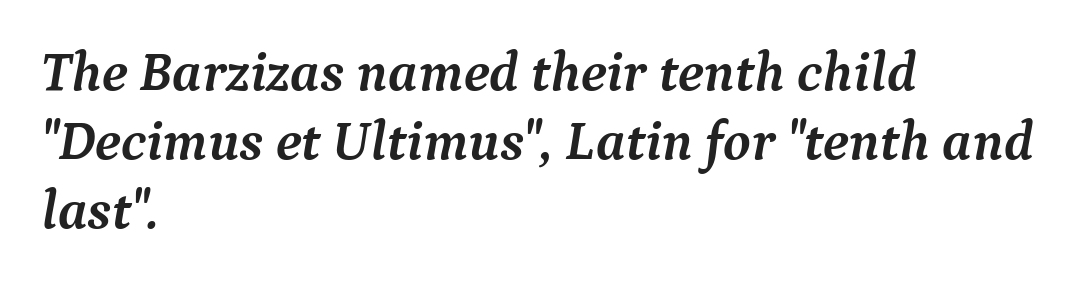
Q: Is the text bold? A: Yes.
Q: Is the text italic (slanted)? A: Yes, it leans right by about 9 degrees.
Q: Is the typeface a serif or a sans-serif typeface? A: Serif.
Q: Is the text underlined? A: No.
Q: How is the paragraph aligned? A: Left-aligned.
Q: Is the spacing between letters normal or unusually wide? A: Normal.
Q: Width (condensed, normal, or wide)? A: Normal.
Q: Stroke contrast? A: Medium.
Q: x-height? A: Medium.
Q: Monospaced? A: No.
